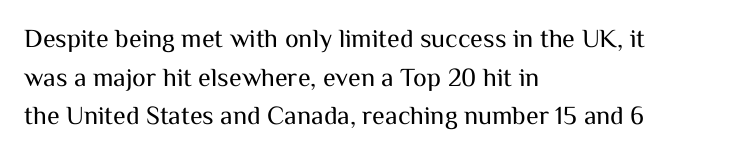
{"italic": "no", "bold": "no", "underline": "no", "align": "left", "line_spacing": "normal", "line_spacing_ratio": 1.49, "letter_spacing": "normal", "letter_spacing_em": 0.0, "glyph_px": 26}
